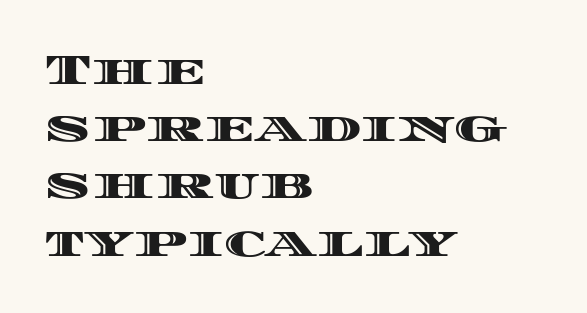
Q: Is the text italic (slanted)? A: No, it is upright.
Q: Is the text underlined? A: No.
Q: How is the paragraph aligned? A: Left-aligned.
Q: Is the spacing between letters normal or unusually wide? A: Normal.
Q: Is the spacing between lines tight, normal or loose? A: Normal.
Q: Width (condensed, normal, or wide)? A: Wide.
Q: x-height? A: Large.
Q: Monospaced? A: No.
